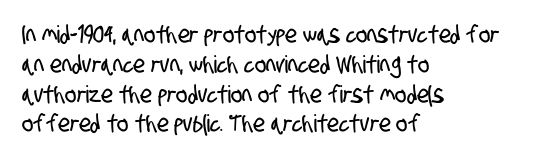
{"underline": "no", "align": "left", "line_spacing_ratio": 1.24, "letter_spacing": "normal", "letter_spacing_em": 0.0, "glyph_px": 24}
